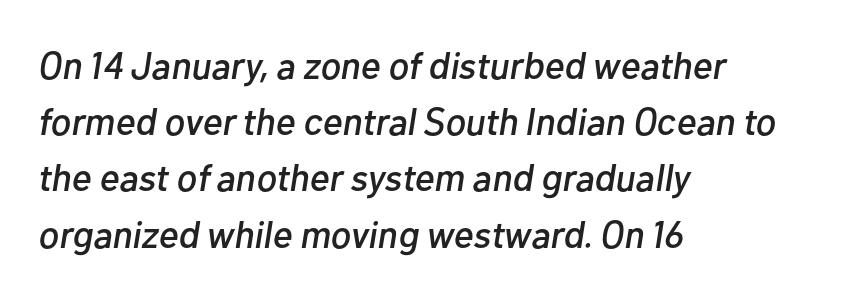
{"italic": "yes", "lean": "right", "slant_degrees": 10, "width": "normal", "stroke_contrast": "low", "x_height": "medium", "monospaced": "no", "underline": "no", "align": "left", "line_spacing": "normal", "line_spacing_ratio": 1.48, "letter_spacing": "normal", "letter_spacing_em": 0.0, "glyph_px": 38}
